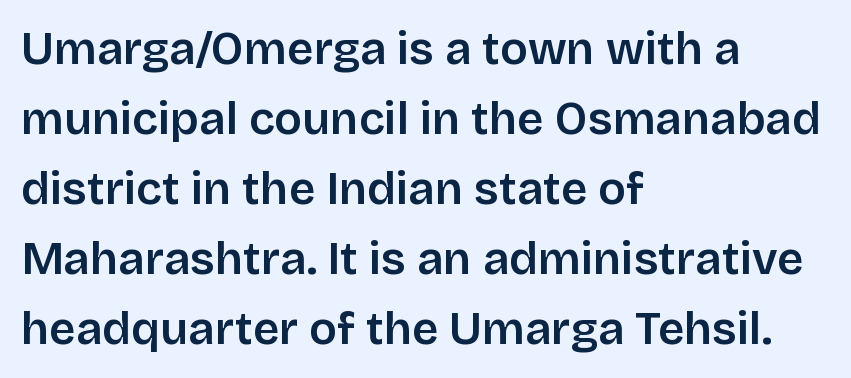
{"serif": "no", "italic": "no", "bold": "semi", "weight": "semibold", "width": "normal", "stroke_contrast": "low", "x_height": "large", "monospaced": "no", "underline": "no", "align": "left", "line_spacing": "normal", "line_spacing_ratio": 1.52, "letter_spacing": "normal", "letter_spacing_em": 0.0, "glyph_px": 46}
